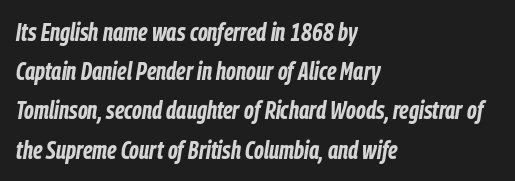
The image shows 25 px bold type, italic (leaning right); set left-aligned, normal line spacing (1.57x), normal letter spacing, not underlined.
